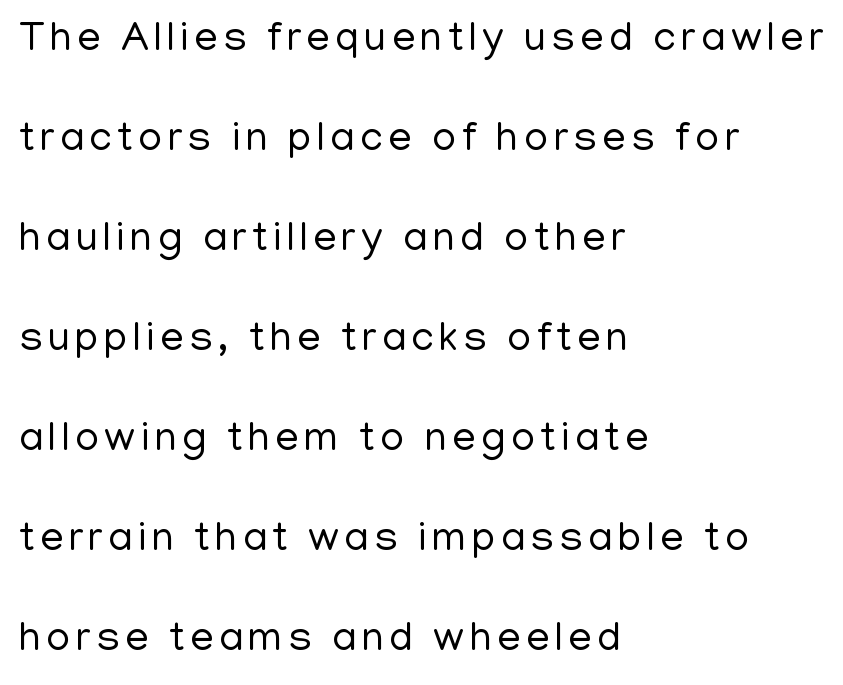
Q: Is the text bold? A: No.
Q: Is the text italic (slanted)? A: No, it is upright.
Q: Is the typeface a serif or a sans-serif typeface? A: Sans-serif.
Q: Is the text underlined? A: No.
Q: How is the paragraph aligned? A: Left-aligned.
Q: Is the spacing between lines tight, normal or loose? A: Loose.
Q: Width (condensed, normal, or wide)? A: Normal.
Q: Stroke contrast? A: Low.
Q: x-height? A: Medium.
Q: Monospaced? A: No.
